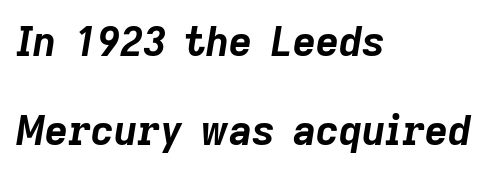
How heavy is the stroke? Heavy — this is a bold. Words float on clear page, feet unadorned. Honestly, the letter spacing is just normal — you wouldn't notice it. A typesetter would call this proportional, since set widths differ per character.
